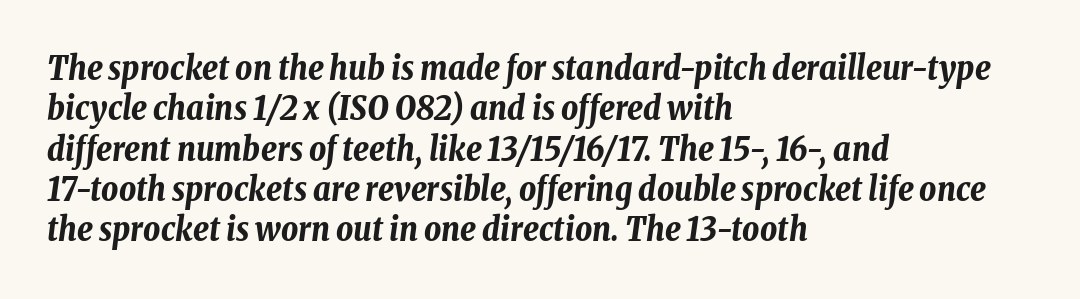
Nothing unusual about the tracking: characters are spaced as the font intends. You could not count columns in this text — the font is proportionally spaced. Notice how the stems are inclined rather than vertical — that's the hallmark of italics. Does the weight exceed regular? Yes, all the way to bold. Lines of text with bare space underneath. The text block is weighted toward the left margin, trailing off unevenly rightward.
